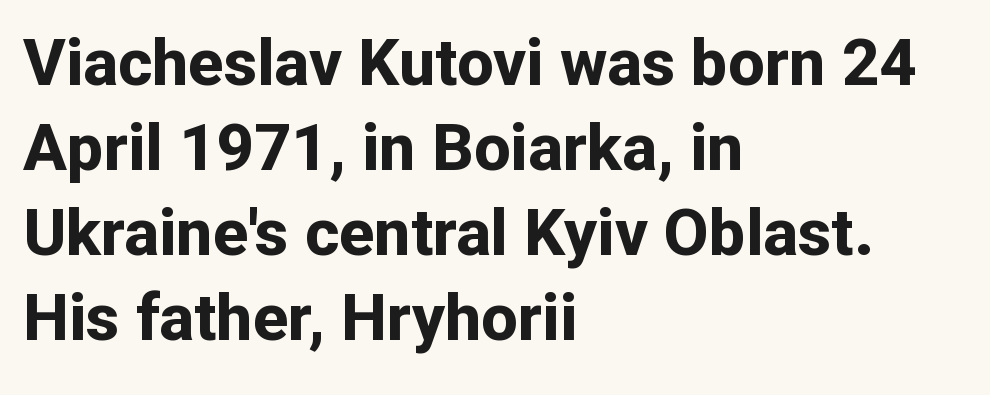
Does the weight exceed regular? Yes, all the way to bold. Does the leading feel generous? No, just average. The passage shown is typed in a proportional face where columns would drift. Quick note: underline off.
